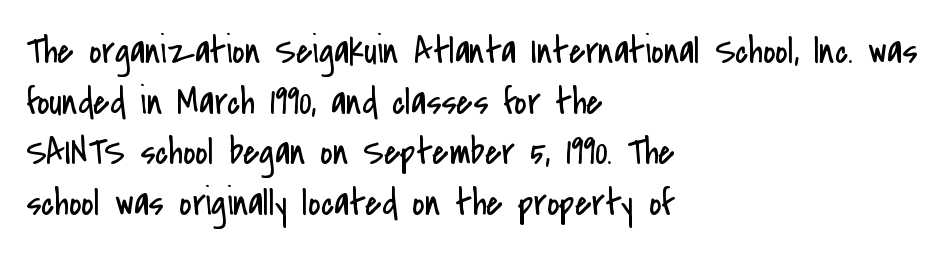
Q: Is the text bold? A: No.
Q: Is the text italic (slanted)? A: No, it is upright.
Q: Is the typeface a serif or a sans-serif typeface? A: Sans-serif.
Q: Is the text underlined? A: No.
Q: How is the paragraph aligned? A: Left-aligned.
Q: Is the spacing between letters normal or unusually wide? A: Normal.
Q: Is the spacing between lines tight, normal or loose? A: Normal.
Q: Width (condensed, normal, or wide)? A: Condensed.
Q: Stroke contrast? A: Low.
Q: x-height? A: Small.
Q: Monospaced? A: No.
